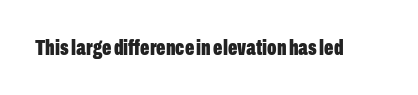
{"italic": "no", "bold": "yes", "underline": "no", "letter_spacing": "normal", "letter_spacing_em": 0.0, "glyph_px": 22}
